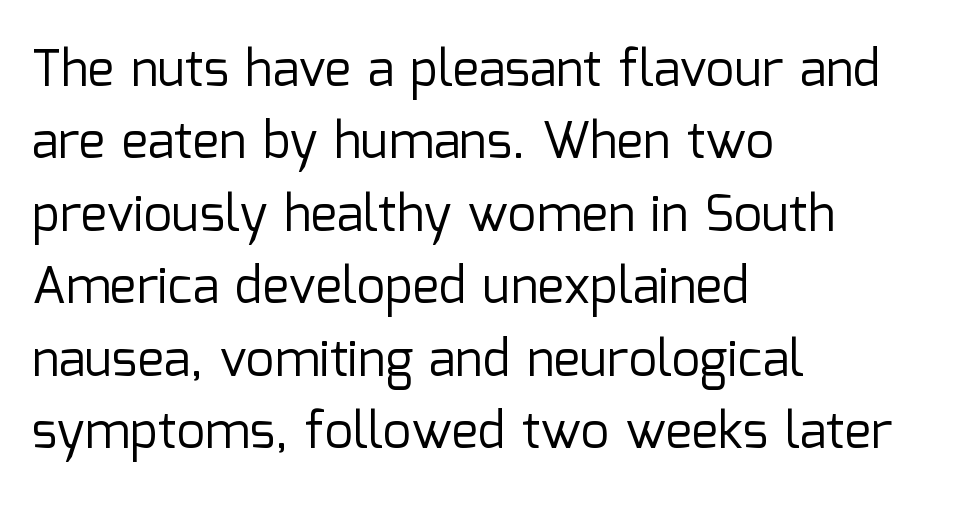
Q: Is the text bold? A: No.
Q: Is the text italic (slanted)? A: No, it is upright.
Q: Is the typeface a serif or a sans-serif typeface? A: Sans-serif.
Q: Is the text underlined? A: No.
Q: How is the paragraph aligned? A: Left-aligned.
Q: Is the spacing between letters normal or unusually wide? A: Normal.
Q: Is the spacing between lines tight, normal or loose? A: Normal.
Q: Width (condensed, normal, or wide)? A: Normal.
Q: Stroke contrast? A: Low.
Q: x-height? A: Medium.
Q: Monospaced? A: No.
